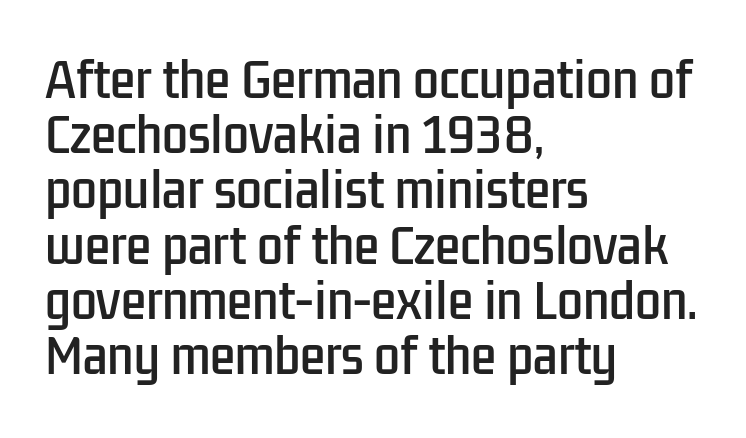
{"serif": "no", "italic": "no", "width": "condensed", "stroke_contrast": "low", "x_height": "medium", "monospaced": "no", "underline": "no", "align": "left", "line_spacing_ratio": 1.2, "letter_spacing": "normal", "letter_spacing_em": 0.0, "glyph_px": 46}
